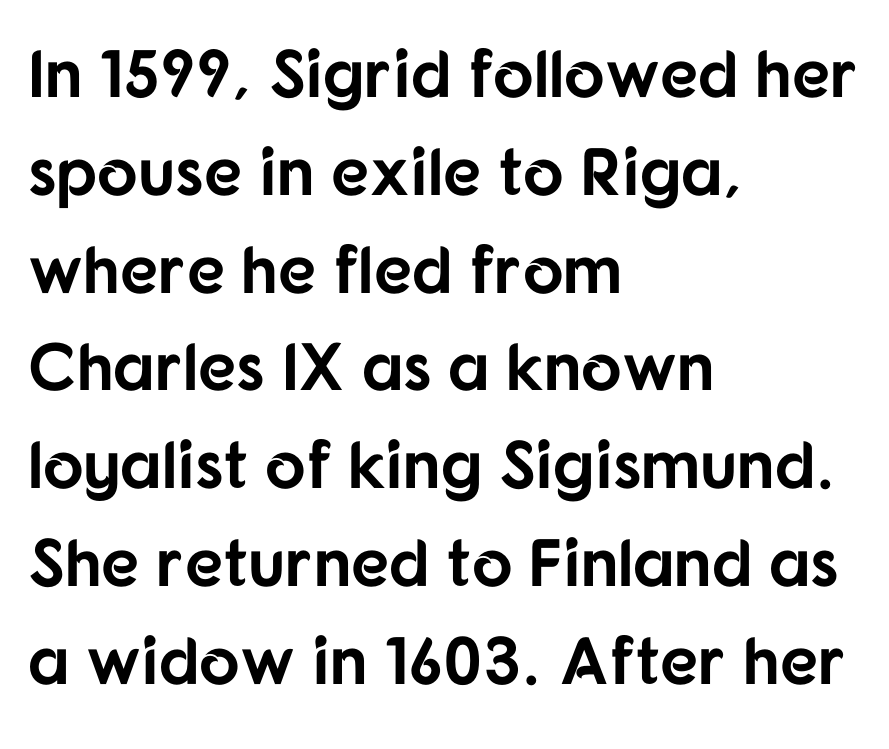
A typesetter would call this leading conventional body-copy spacing. Serif or sans? Sans — the stroke terminals are bare. Note the varied advance widths — an 'i' is clearly narrower than an 'm'. Style check: upright.
